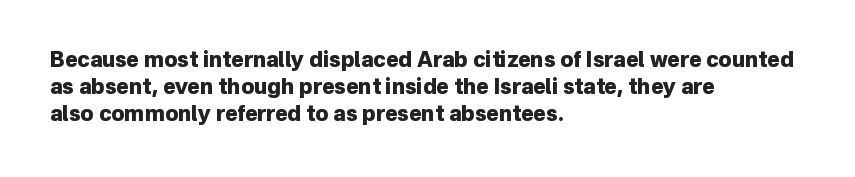
{"italic": "no", "bold": "yes", "underline": "no", "align": "left", "line_spacing": "normal", "line_spacing_ratio": 1.29, "letter_spacing": "normal", "letter_spacing_em": 0.0, "glyph_px": 21}
